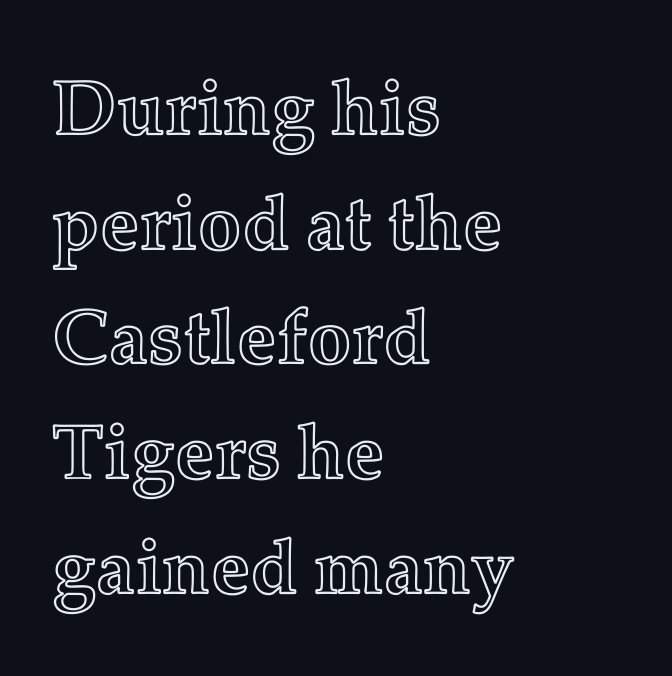
The line-height multiplier appears to be the usual default. You could call the tracking neutral — neither tight nor loose. A typesetter would call this proportional, since set widths differ per character. The area under the type is left untouched. Layout note: lines flush left. Unlike italic type, these characters show no tilt at all.
